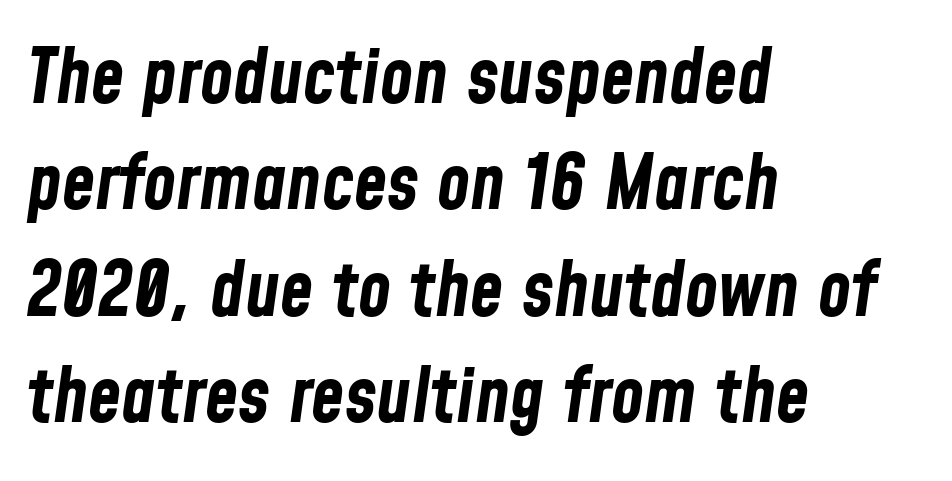
Between one letter and the next there's only the usual sliver of space. The ragged edge is on the right, which tells us the setting is flush left. Think of a printed novel: that variable character pitch is what you see here. The passage shown stacks its lines at a standard gap. Thick stems and heavy bowls — unmistakably bold.
